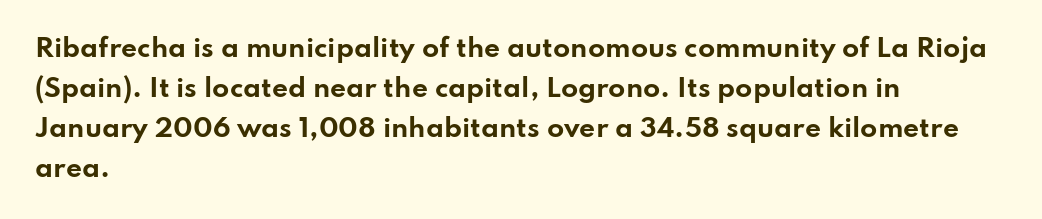
{"italic": "no", "bold": "yes", "underline": "no", "align": "left", "line_spacing": "normal", "line_spacing_ratio": 1.6, "letter_spacing": "normal", "letter_spacing_em": 0.0, "glyph_px": 25}
